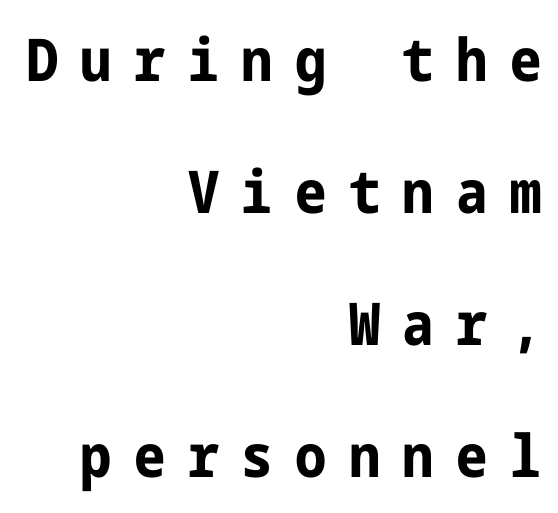
Observe the absence of serifs on each vertical stroke in this sample. The letters stand straight up with perfectly vertical stems. Inter-character spacing is expanded well beyond the font's built-in metrics. Every letter is thick-stroked: bold, no question. Baseline-to-baseline distance is far greater than the letter height. No word sits above an underline.
